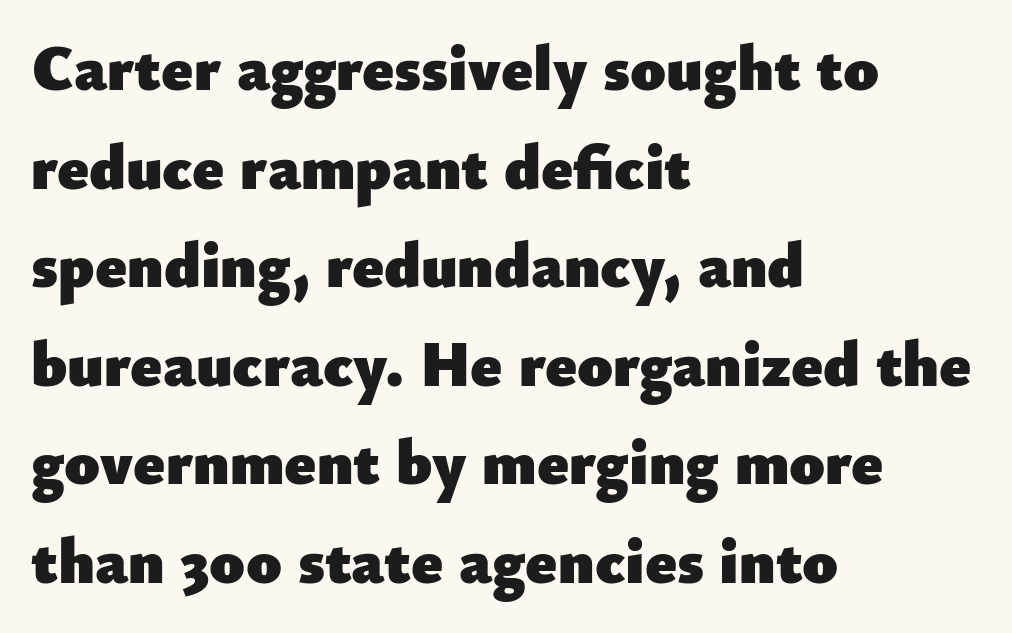
Line starts are locked; line ends wander. In terms of leading, this rendering sits right in the middle. Short note: letters normally spaced. The specimen reads as upright at a glance.
